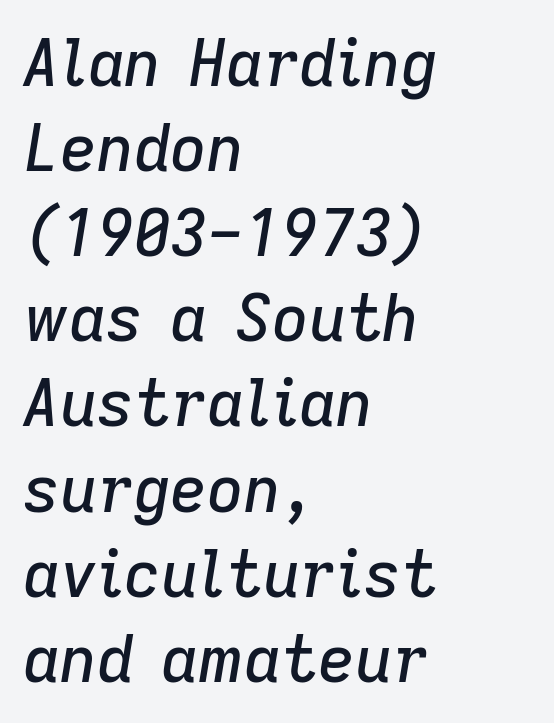
The image shows 64 px text type, italic (leaning right); set left-aligned, normal line spacing (1.33x), normal letter spacing, not underlined; low stroke contrast and a medium x-height.
